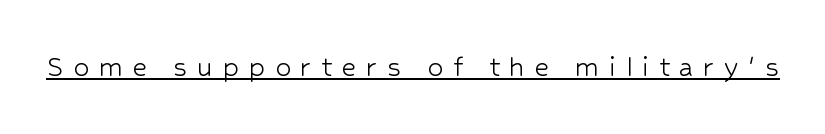
Do the characters align in a grid? No, the font is proportional. This is not heavy type; no bold has been used. In terms of letterspacing, this is a distinctly airy, spread setting. This is roman type, the default non-slanted kind. You can tell from the bare stems that sans-serif type was used.
